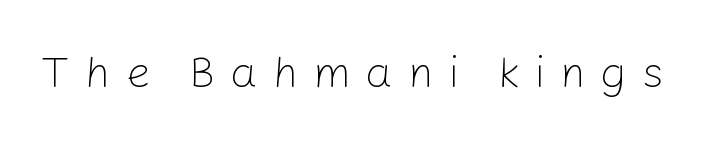
Q: Is the text bold? A: No.
Q: Is the text italic (slanted)? A: No, it is upright.
Q: Is the typeface a serif or a sans-serif typeface? A: Sans-serif.
Q: Is the text underlined? A: No.
Q: Is the spacing between letters normal or unusually wide? A: Unusually wide.
Q: Width (condensed, normal, or wide)? A: Normal.
Q: Stroke contrast? A: Low.
Q: x-height? A: Medium.
Q: Monospaced? A: No.
